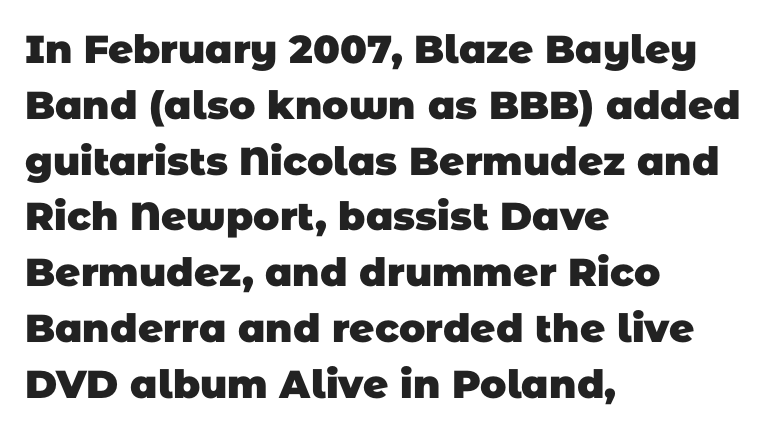
The image shows 39 px heavy sans-serif type; set left-aligned, normal line spacing (1.43x), normal letter spacing, not underlined; low stroke contrast and a large x-height.
